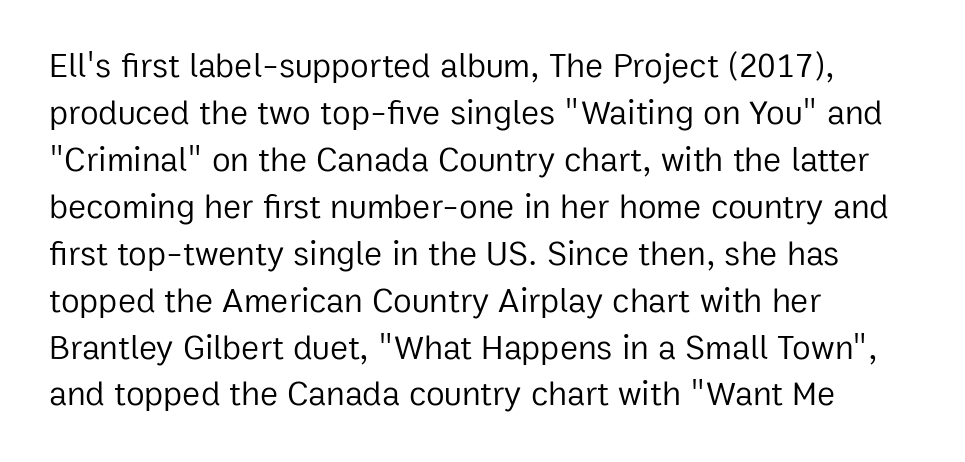
Normally led — the rows are evenly, conventionally spaced. The font is comparable to plain body text, perhaps lighter. You can tell it's not italic because the verticals are truly vertical. Each word holds together tightly as a unit, with standard inter-letter gaps. The rendering uses natural spacing where letterforms have individual widths.
